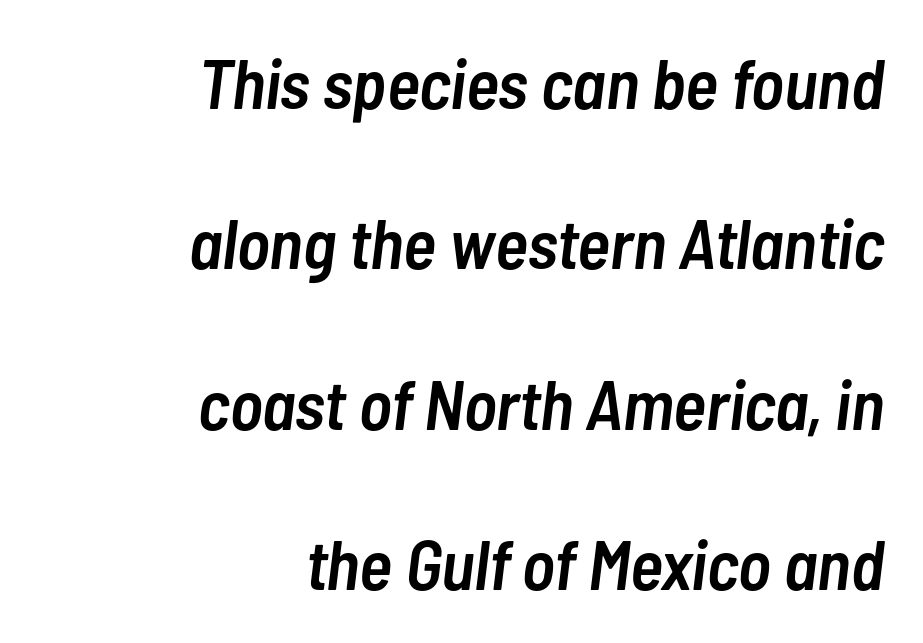
{"italic": "yes", "lean": "right", "slant_degrees": 7, "bold": "semi", "weight": "semibold", "width": "condensed", "stroke_contrast": "low", "x_height": "medium", "monospaced": "no", "underline": "no", "align": "right", "line_spacing": "loose", "line_spacing_ratio": 2.29, "letter_spacing": "normal", "letter_spacing_em": 0.0, "glyph_px": 70}
